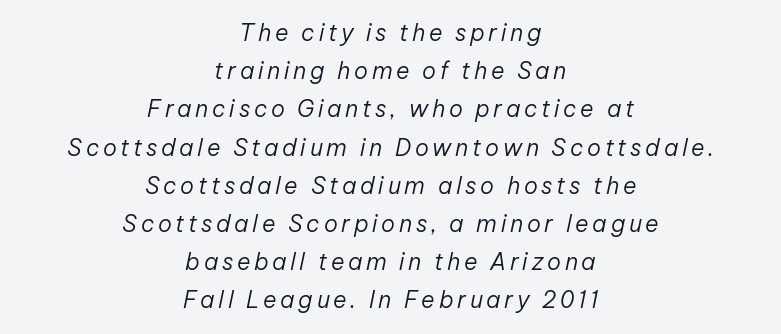
{"italic": "yes", "lean": "right", "slant_degrees": 12, "bold": "no", "underline": "no", "align": "center", "line_spacing": "normal", "line_spacing_ratio": 1.66, "glyph_px": 23}
